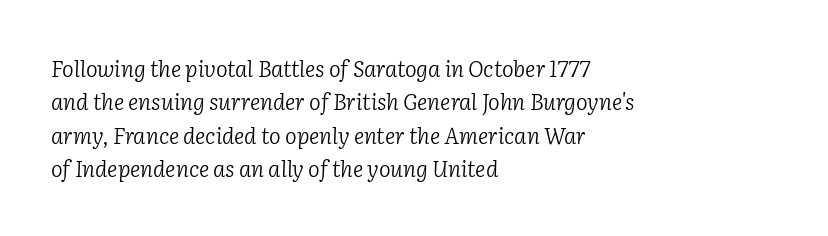
No extra ink here — the face is not bold. Line spacing here is normal. The specimen omits any rule beneath the text block's lines. This sample is left-justified, so line endings fall wherever the words run out. You could call the tracking neutral — neither tight nor loose.
